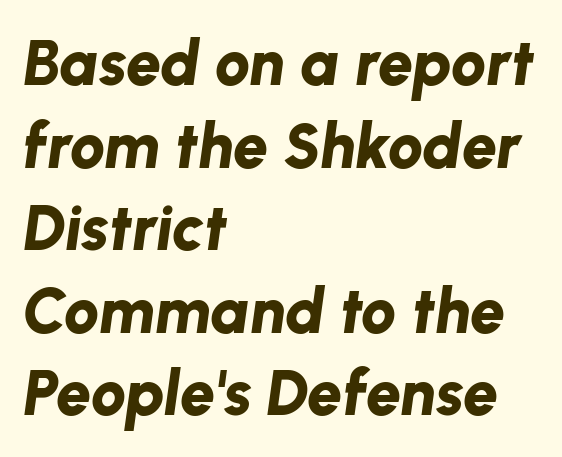
Tall strokes in this sample are angled rather than plumb. Think of a printed novel: that variable character pitch is what you see here. Interline gaps are of average width in this sample. The typesetter chose a ragged-right arrangement here.
